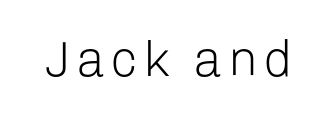
When letters stand straight like this, we call the style roman or upright. Each letter keeps its own natural width here, so spacing adapts to shape. Is this a sans? Yes — the strokes have no serifs. The zone under the glyphs is completely vacant. Each stroke keeps to a modest, everyday thickness or less.
